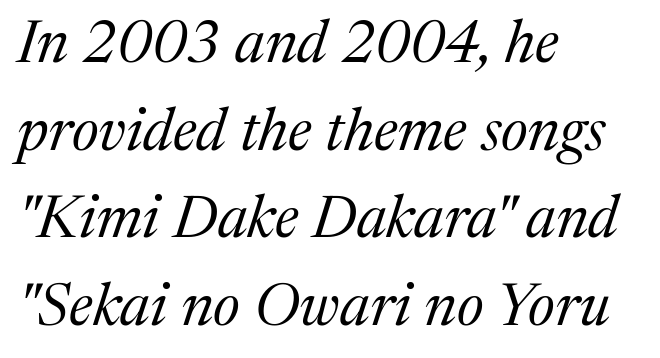
The image shows 60 px regular-weight serif type, italic (leaning right); set left-aligned, normal line spacing (1.46x), normal letter spacing, not underlined; medium stroke contrast and a medium x-height.
